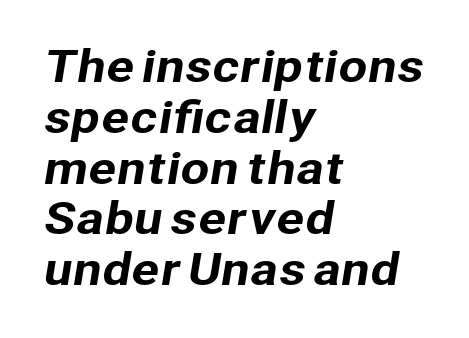
Q: Is the typeface a serif or a sans-serif typeface? A: Sans-serif.
Q: Is the text underlined? A: No.
Q: How is the paragraph aligned? A: Left-aligned.
Q: Is the spacing between letters normal or unusually wide? A: Normal.
Q: Width (condensed, normal, or wide)? A: Normal.
Q: Stroke contrast? A: Low.
Q: x-height? A: Medium.
Q: Monospaced? A: No.
